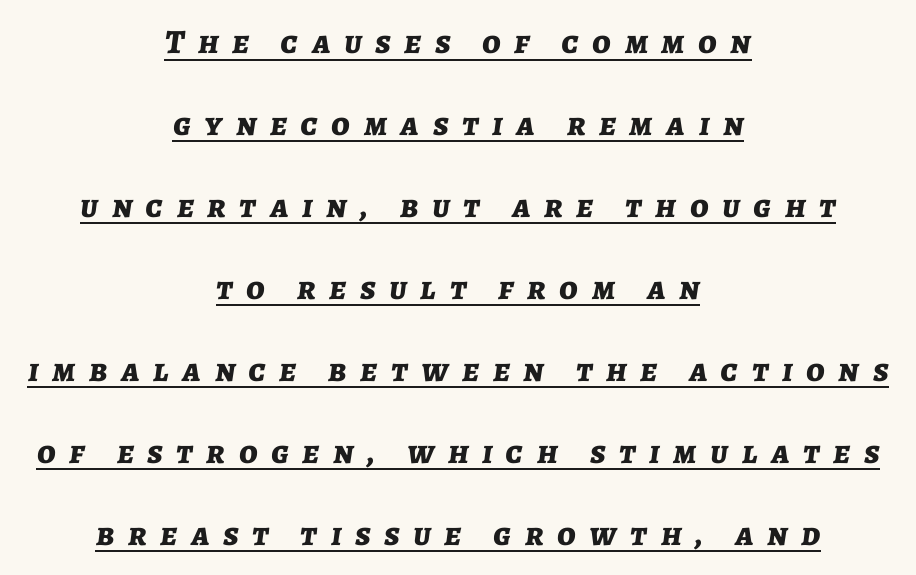
{"italic": "yes", "lean": "right", "slant_degrees": 7, "bold": "yes", "weight": "bold", "width": "normal", "stroke_contrast": "low", "x_height": "medium", "monospaced": "no", "underline": "yes", "align": "center", "line_spacing": "loose", "line_spacing_ratio": 2.41, "letter_spacing": "wide", "letter_spacing_em": 0.4, "glyph_px": 34}
